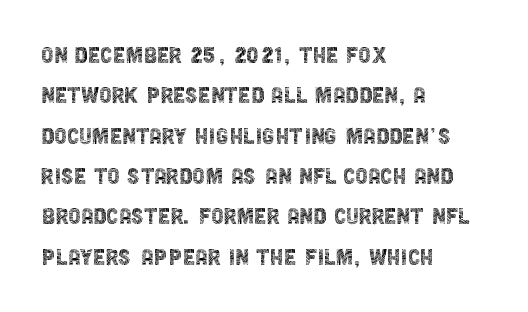
Each letter keeps its own natural width here, so spacing adapts to shape. Horizontal alignment here is leftward, the default for most running prose. The line texture is even and compact thanks to regular tracking. The designer went with a sans here, leaving each stem footless. The cut favours lightness, reaching ordinary text weight at its darkest.
